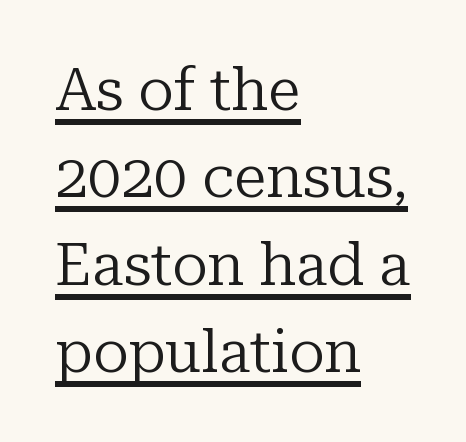
The image shows 59 px regular-weight serif type, upright; set left-aligned, normal line spacing (1.48x), normal letter spacing, underlined; low stroke contrast and a medium x-height.
